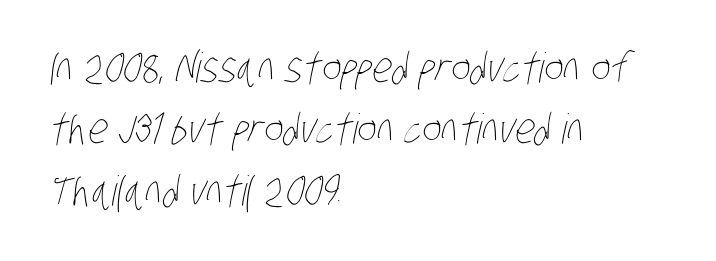
{"bold": "no", "weight": "thin", "width": "condensed", "stroke_contrast": "low", "x_height": "large", "monospaced": "no", "underline": "no", "align": "left", "line_spacing": "normal", "line_spacing_ratio": 1.5, "letter_spacing": "normal", "letter_spacing_em": 0.0, "glyph_px": 41}
